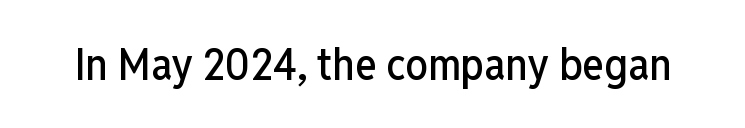
The image shows 45 px condensed sans-serif type, upright; set normal letter spacing, not underlined; low stroke contrast and a medium x-height.
